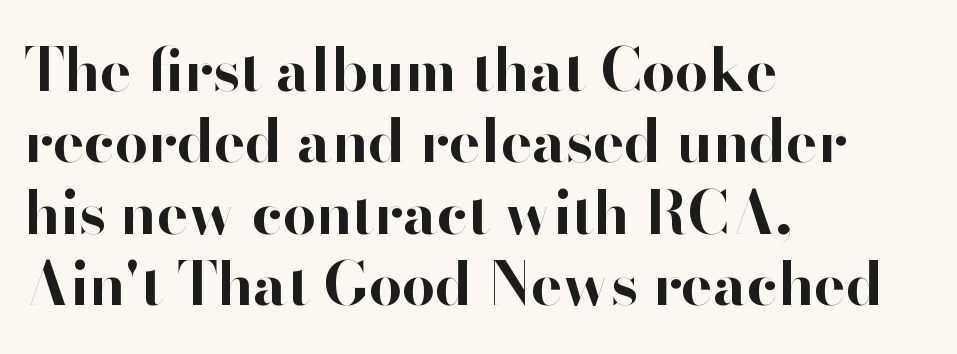
The image shows 59 px bold sans-serif type, upright; set left-aligned, line spacing 1.21x, normal letter spacing, not underlined; high stroke contrast and a small x-height.
